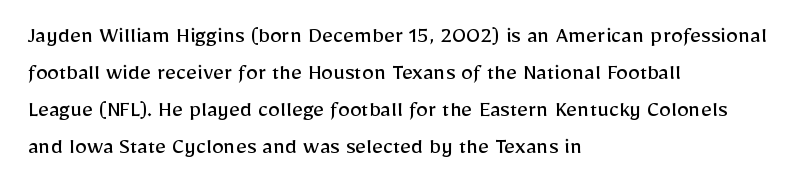
Q: Is the text bold? A: No.
Q: Is the text italic (slanted)? A: No, it is upright.
Q: Is the text underlined? A: No.
Q: How is the paragraph aligned? A: Left-aligned.
Q: Is the spacing between letters normal or unusually wide? A: Normal.
Q: Is the spacing between lines tight, normal or loose? A: Normal.
